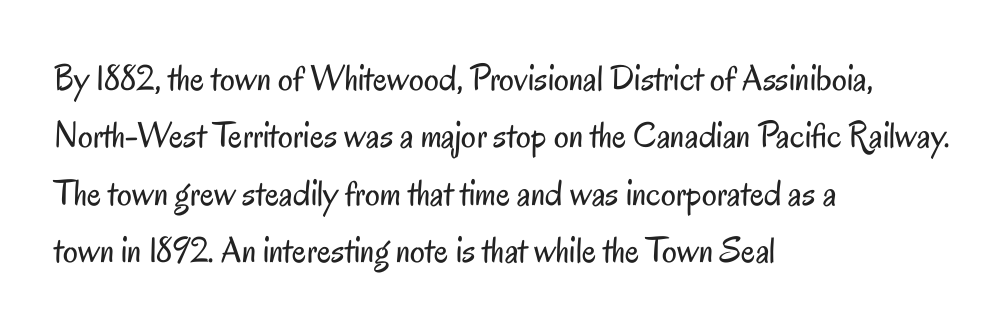
Q: Is the text bold? A: No.
Q: Is the text italic (slanted)? A: No, it is upright.
Q: Is the typeface a serif or a sans-serif typeface? A: Sans-serif.
Q: Is the text underlined? A: No.
Q: How is the paragraph aligned? A: Left-aligned.
Q: Is the spacing between letters normal or unusually wide? A: Normal.
Q: Is the spacing between lines tight, normal or loose? A: Normal.
Q: Width (condensed, normal, or wide)? A: Condensed.
Q: Stroke contrast? A: Low.
Q: x-height? A: Small.
Q: Monospaced? A: No.
